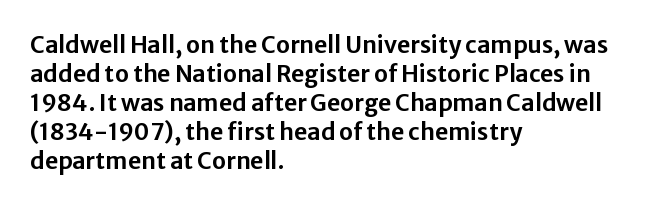
Posture: straight, roman, zero tilt. The passage shown is not underscored anywhere. The rendering anchors every line to the left-hand side. The gaps between neighbouring characters are ordinary and unremarkable.
